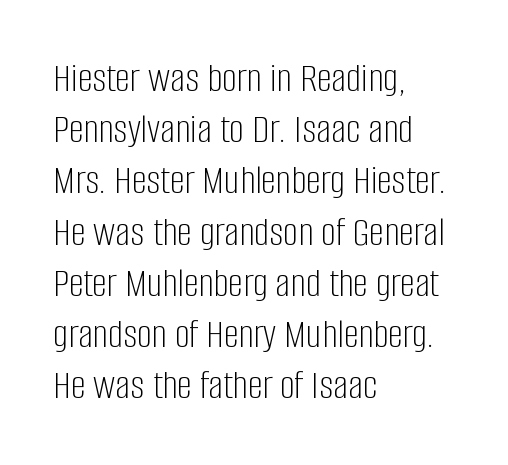
The type family on display is of the sans-serif kind. Underline: absent. Visually the block forms a straight wall on the left and a jagged coastline on the right. Stems and bowls with no extra thickness — not bold. The passage shown is typed in a proportional face where columns would drift.
